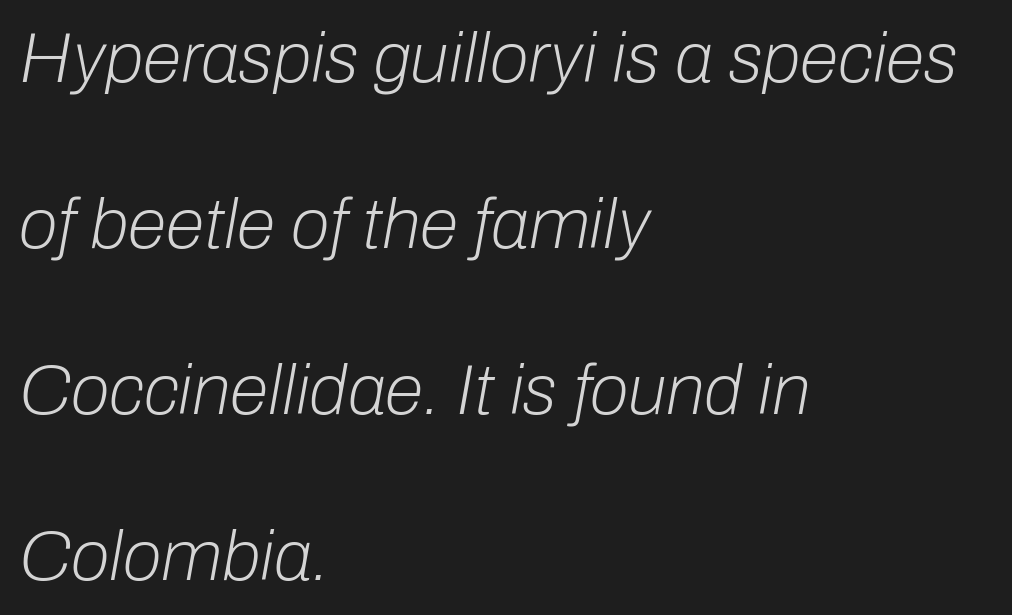
{"italic": "yes", "lean": "right", "slant_degrees": 10, "bold": "no", "weight": "light", "width": "normal", "stroke_contrast": "low", "x_height": "medium", "monospaced": "no", "underline": "no", "align": "left", "line_spacing": "loose", "line_spacing_ratio": 2.34, "letter_spacing": "normal", "letter_spacing_em": 0.0, "glyph_px": 71}
